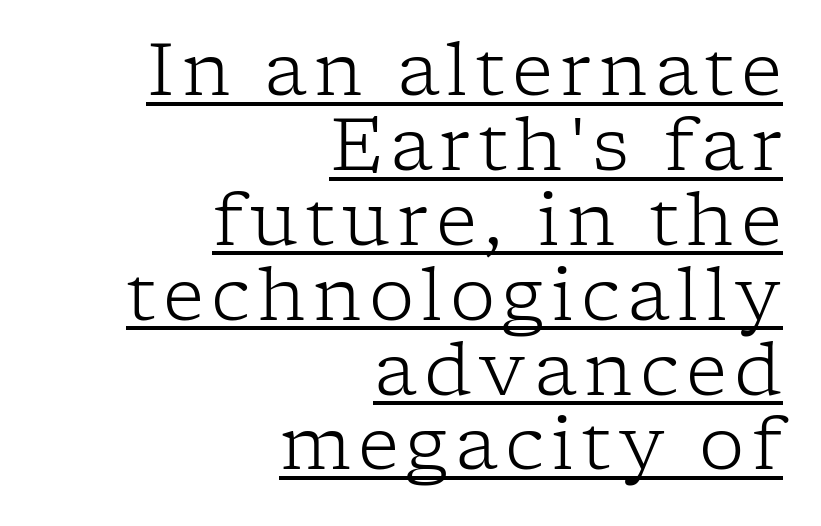
{"serif": "yes", "italic": "no", "bold": "no", "weight": "light", "width": "normal", "stroke_contrast": "low", "x_height": "medium", "monospaced": "no", "underline": "yes", "align": "right", "line_spacing": "tight", "line_spacing_ratio": 1.04, "glyph_px": 72}
